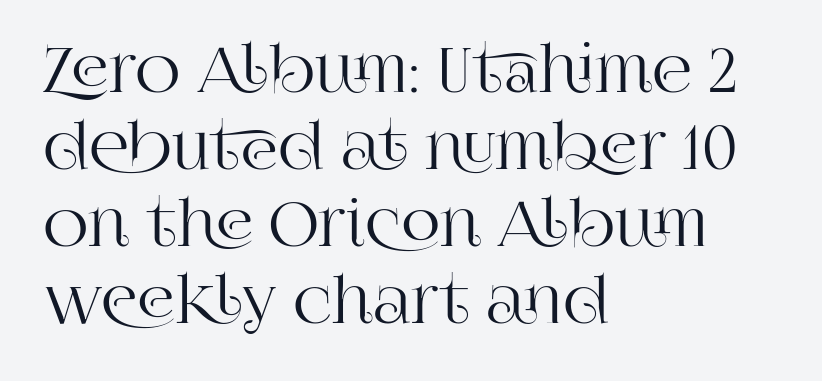
Any mark beneath the type? The region is blank. The rendering keeps characters at their native spacing. The ragged edge is on the right, which tells us the setting is flush left. Look at the bottom of the vertical strokes: they flare into serifs here. The letters stand straight up with perfectly vertical stems.
